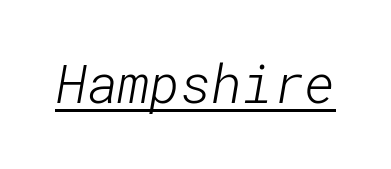
This is underlined copy, the kind a proofreader might mark for attention. To sum up the face: it is a sans, with no serifs. The strokes carry an ordinary text weight at most. The horizontal fit of the characters is conventional and even.
